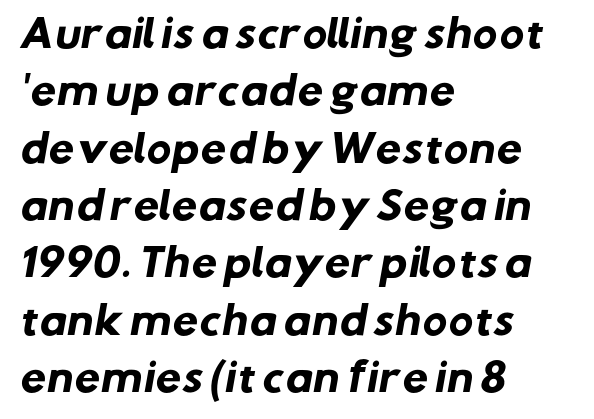
Q: Is the text bold? A: Yes.
Q: Is the typeface a serif or a sans-serif typeface? A: Sans-serif.
Q: Is the text underlined? A: No.
Q: How is the paragraph aligned? A: Left-aligned.
Q: Is the spacing between letters normal or unusually wide? A: Normal.
Q: Is the spacing between lines tight, normal or loose? A: Normal.
Q: Width (condensed, normal, or wide)? A: Normal.
Q: Stroke contrast? A: Low.
Q: x-height? A: Medium.
Q: Monospaced? A: No.
